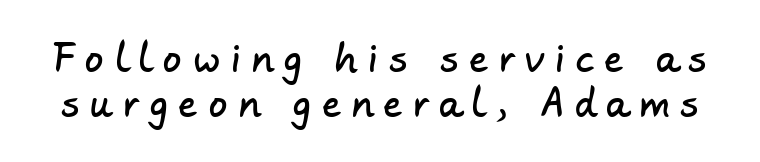
{"serif": "no", "width": "normal", "stroke_contrast": "low", "x_height": "small", "monospaced": "no", "underline": "no", "line_spacing_ratio": 1.21, "letter_spacing": "wide", "letter_spacing_em": 0.29, "glyph_px": 37}
